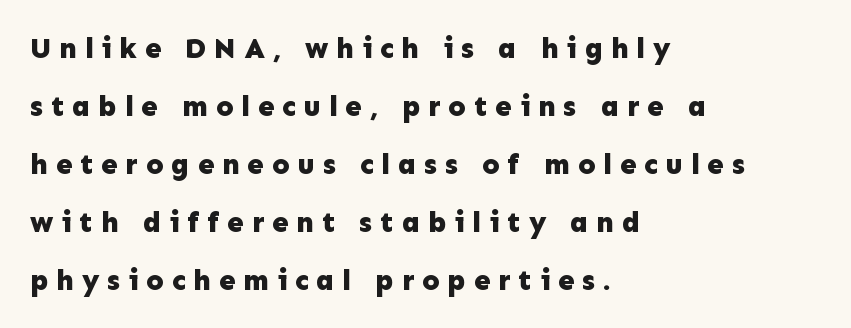
{"serif": "no", "italic": "no", "bold": "yes", "weight": "bold", "width": "normal", "stroke_contrast": "low", "x_height": "medium", "monospaced": "no", "underline": "no", "align": "left", "line_spacing": "loose", "line_spacing_ratio": 2.0, "letter_spacing": "wide", "letter_spacing_em": 0.27, "glyph_px": 29}
